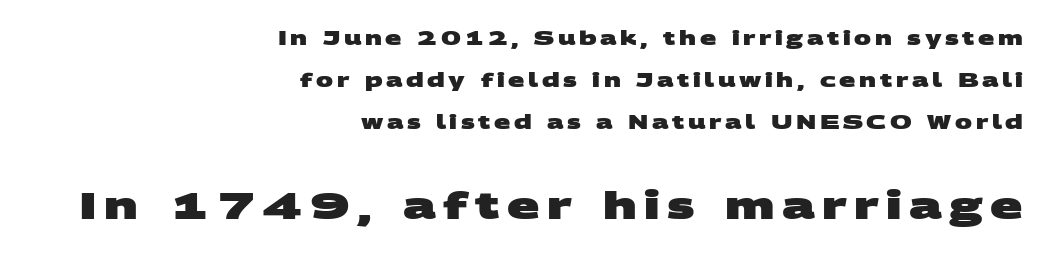
The rendering shows plain stroke endings on the letterforms — a sans-serif design. Heft: maximum for text — a bold. Compared with typical paragraphs, the rows here are farther apart. The strip under each line holds only bare page. Note the varied advance widths — an 'i' is clearly narrower than an 'm'.
